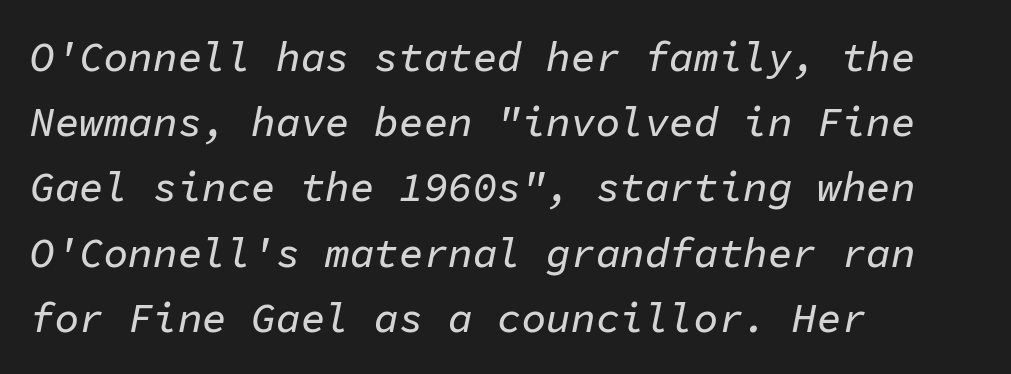
{"italic": "yes", "lean": "right", "slant_degrees": 11, "width": "normal", "stroke_contrast": "low", "x_height": "medium", "monospaced": "yes", "underline": "no", "align": "left", "line_spacing": "normal", "line_spacing_ratio": 1.59, "letter_spacing": "normal", "letter_spacing_em": 0.0, "glyph_px": 41}
